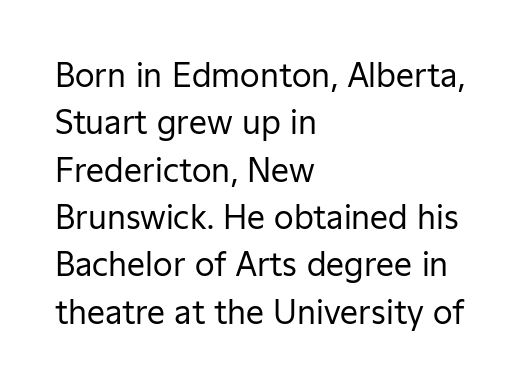
{"serif": "no", "italic": "no", "bold": "no", "weight": "regular", "width": "normal", "stroke_contrast": "low", "x_height": "medium", "monospaced": "no", "underline": "no", "align": "left", "line_spacing": "normal", "line_spacing_ratio": 1.48, "letter_spacing": "normal", "letter_spacing_em": 0.0, "glyph_px": 32}
